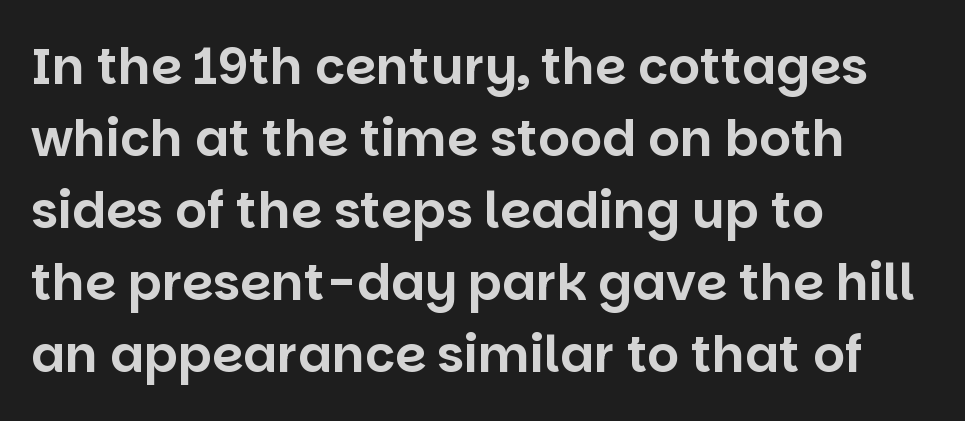
{"serif": "no", "italic": "no", "width": "normal", "stroke_contrast": "low", "x_height": "large", "monospaced": "no", "underline": "no", "align": "left", "line_spacing": "normal", "line_spacing_ratio": 1.44, "letter_spacing": "normal", "letter_spacing_em": 0.0, "glyph_px": 50}
